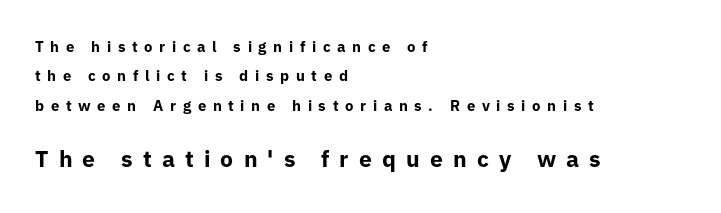
{"italic": "no", "bold": "yes", "underline": "no", "align": "left", "line_spacing": "loose", "line_spacing_ratio": 1.96, "letter_spacing": "wide", "letter_spacing_em": 0.44, "larger_block": "second", "size_ratio": 1.53, "glyph_px": 23}
